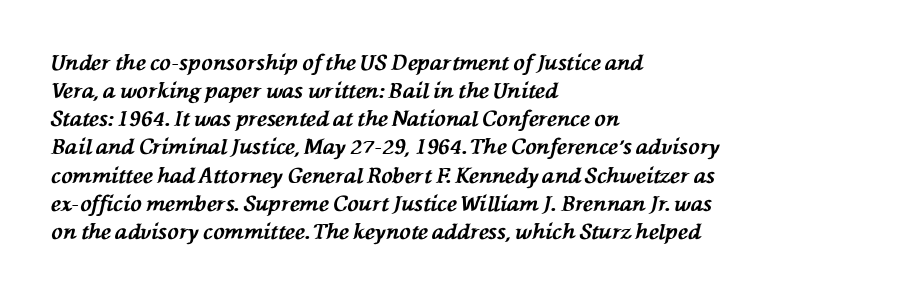
The image shows 21 px bold type, italic (leaning left); set left-aligned, normal line spacing (1.34x), normal letter spacing, not underlined.
